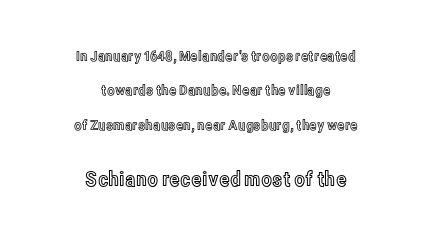
Q: Is the text italic (slanted)? A: No, it is upright.
Q: Is the text underlined? A: No.
Q: How is the paragraph aligned? A: Centered.
Q: Is the spacing between letters normal or unusually wide? A: Normal.
Q: Is the spacing between lines tight, normal or loose? A: Loose.
Q: Which block of text is set in a larger size, the first (top) or the second (bottom)? A: The second (bottom) one.
